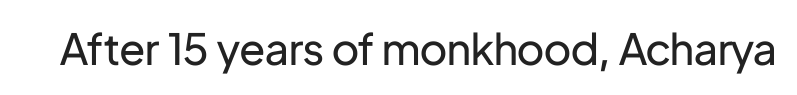
The glyphs in this specimen are sans serif. This is roman type, the default non-slanted kind. Stems and bowls with no extra thickness — not bold. Honestly, the letter spacing is just normal — you wouldn't notice it. The face used here is proportionally spaced, like ordinary book or web type.
